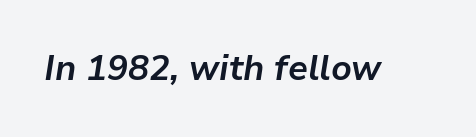
Q: Is the text bold? A: Yes.
Q: Is the text italic (slanted)? A: Yes, it leans right by about 9 degrees.
Q: Is the text underlined? A: No.
Q: Is the spacing between letters normal or unusually wide? A: Normal.
Q: Width (condensed, normal, or wide)? A: Normal.
Q: Stroke contrast? A: Low.
Q: x-height? A: Medium.
Q: Monospaced? A: No.
